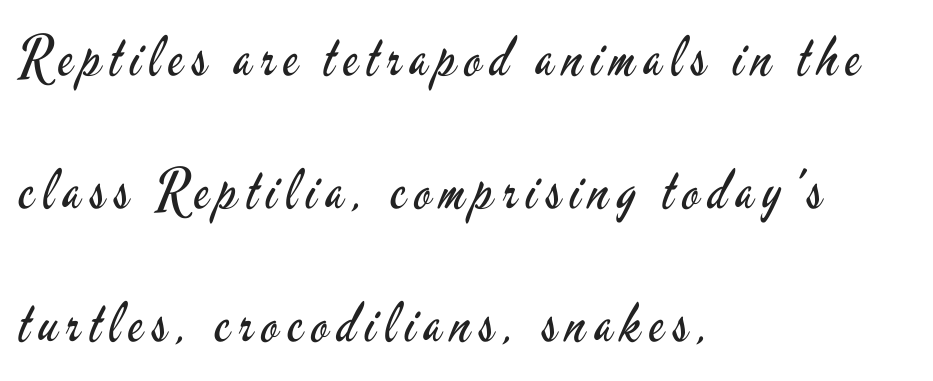
{"serif": "no", "bold": "no", "weight": "regular", "width": "condensed", "stroke_contrast": "low", "x_height": "small", "monospaced": "no", "underline": "no", "align": "left", "line_spacing": "loose", "line_spacing_ratio": 2.42, "glyph_px": 55}
